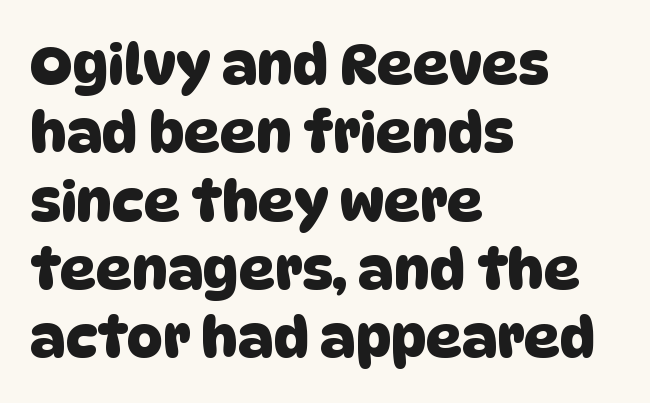
Q: Is the typeface a serif or a sans-serif typeface? A: Sans-serif.
Q: Is the text underlined? A: No.
Q: How is the paragraph aligned? A: Left-aligned.
Q: Is the spacing between letters normal or unusually wide? A: Normal.
Q: Width (condensed, normal, or wide)? A: Normal.
Q: Stroke contrast? A: Low.
Q: x-height? A: Large.
Q: Monospaced? A: No.
